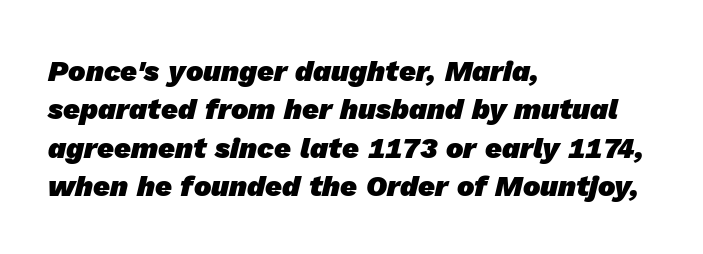
The image shows 29 px heavy sans-serif type; set left-aligned, normal line spacing (1.32x), normal letter spacing, not underlined; low stroke contrast and a medium x-height.
